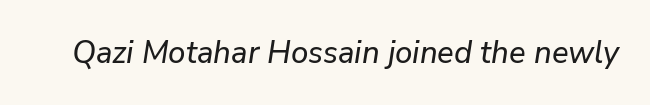
{"italic": "yes", "lean": "right", "slant_degrees": 9, "width": "normal", "stroke_contrast": "low", "x_height": "medium", "monospaced": "no", "underline": "no", "letter_spacing": "normal", "letter_spacing_em": 0.0, "glyph_px": 31}
